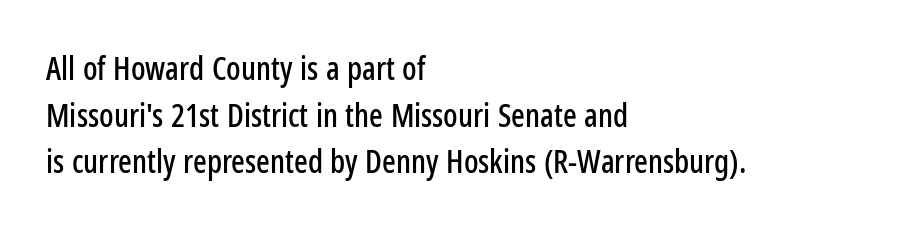
Q: Is the text italic (slanted)? A: No, it is upright.
Q: Is the typeface a serif or a sans-serif typeface? A: Sans-serif.
Q: Is the text underlined? A: No.
Q: How is the paragraph aligned? A: Left-aligned.
Q: Is the spacing between letters normal or unusually wide? A: Normal.
Q: Is the spacing between lines tight, normal or loose? A: Normal.
Q: Width (condensed, normal, or wide)? A: Condensed.
Q: Stroke contrast? A: Low.
Q: x-height? A: Medium.
Q: Monospaced? A: No.
